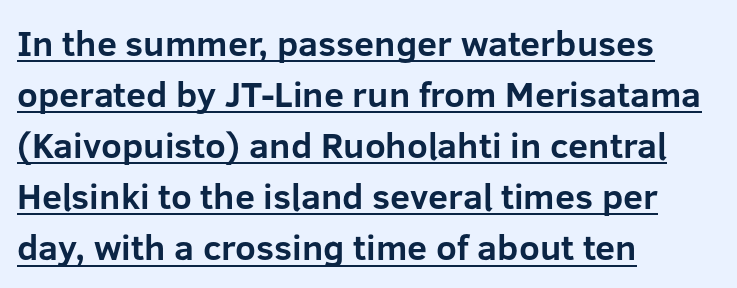
Q: Is the text bold? A: Yes.
Q: Is the text italic (slanted)? A: No, it is upright.
Q: Is the typeface a serif or a sans-serif typeface? A: Sans-serif.
Q: Is the text underlined? A: Yes.
Q: How is the paragraph aligned? A: Left-aligned.
Q: Is the spacing between letters normal or unusually wide? A: Normal.
Q: Is the spacing between lines tight, normal or loose? A: Normal.
Q: Width (condensed, normal, or wide)? A: Normal.
Q: Stroke contrast? A: Low.
Q: x-height? A: Medium.
Q: Monospaced? A: No.
